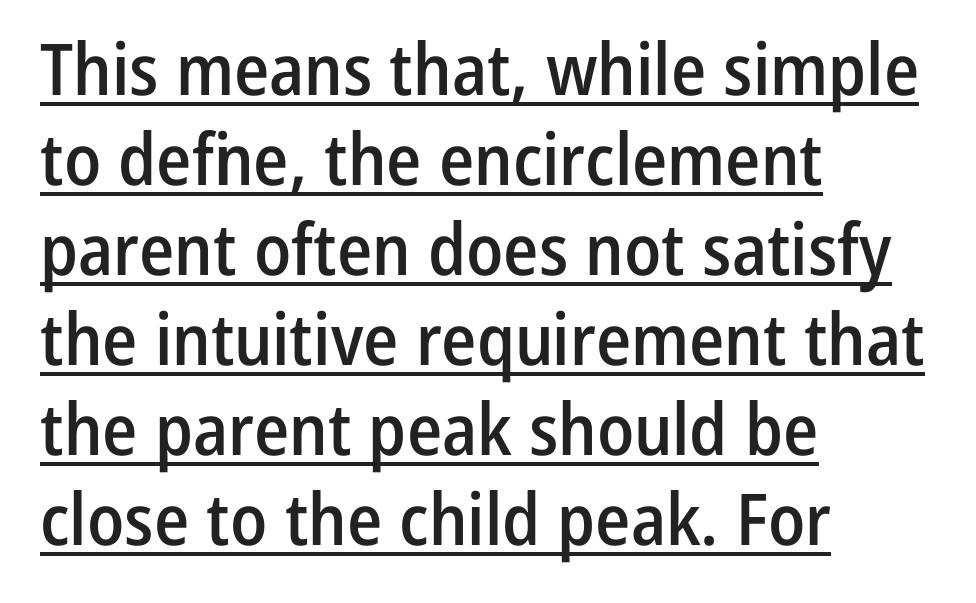
The image shows 72 px semibold, condensed sans-serif type, upright; set left-aligned, normal line spacing (1.25x), normal letter spacing, underlined; low stroke contrast and a medium x-height.
